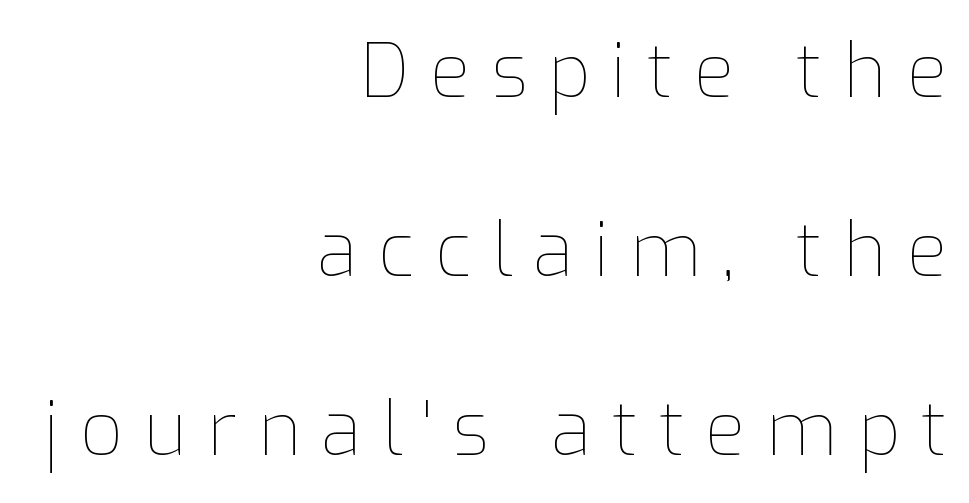
The image shows 74 px thin type, upright; set right-aligned, loose line spacing (2.42x), unusually wide letter spacing (+0.28 em), not underlined; low stroke contrast and a medium x-height.
